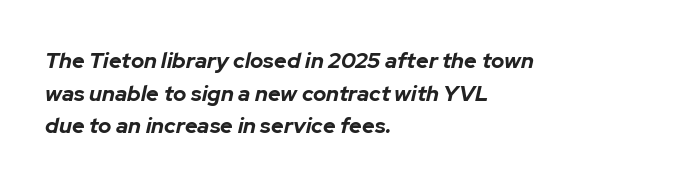
Italic: yes, the glyphs are oblique. Short and long lines alike share a common starting point at left. Typographic density is high because the face is bold. The leading is moderate, giving the passage an even texture.
